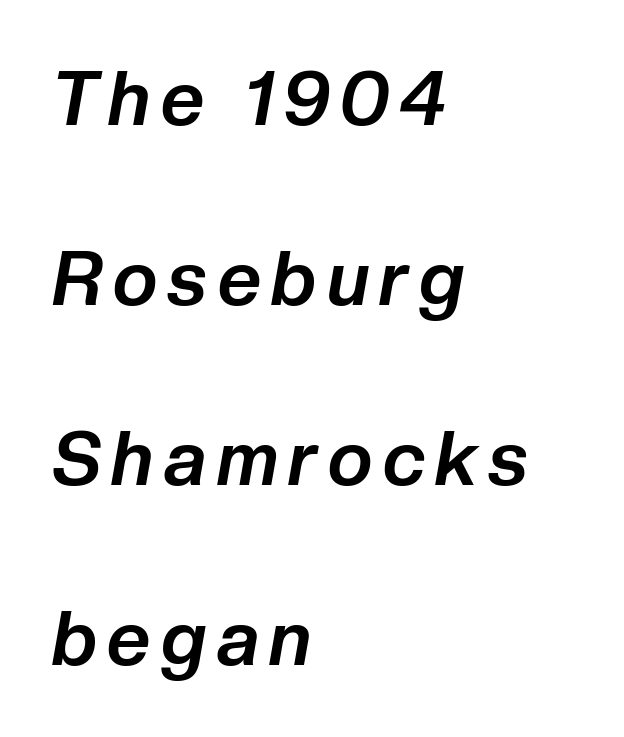
Q: Is the text bold? A: Yes.
Q: Is the text italic (slanted)? A: Yes, it leans right by about 10 degrees.
Q: Is the text underlined? A: No.
Q: How is the paragraph aligned? A: Left-aligned.
Q: Is the spacing between lines tight, normal or loose? A: Loose.
Q: Width (condensed, normal, or wide)? A: Normal.
Q: Stroke contrast? A: Low.
Q: x-height? A: Medium.
Q: Monospaced? A: No.
